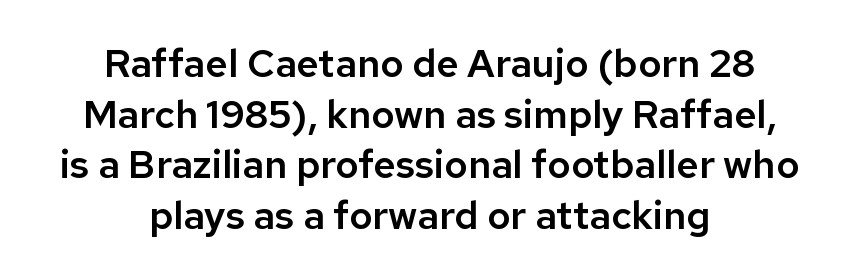
Q: Is the text italic (slanted)? A: No, it is upright.
Q: Is the typeface a serif or a sans-serif typeface? A: Sans-serif.
Q: Is the text underlined? A: No.
Q: How is the paragraph aligned? A: Centered.
Q: Is the spacing between letters normal or unusually wide? A: Normal.
Q: Is the spacing between lines tight, normal or loose? A: Normal.
Q: Width (condensed, normal, or wide)? A: Normal.
Q: Stroke contrast? A: Low.
Q: x-height? A: Medium.
Q: Monospaced? A: No.
